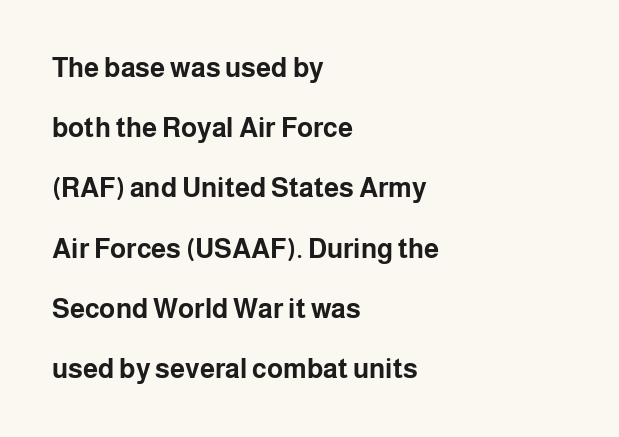
The image shows 27 px bold type, upright; set left-aligned, loose line spacing (2.23x), normal letter spacing, not underlined.
